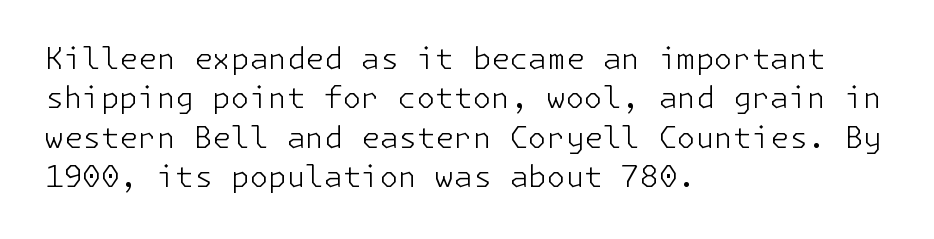
Q: Is the text bold? A: No.
Q: Is the text italic (slanted)? A: No, it is upright.
Q: Is the typeface a serif or a sans-serif typeface? A: Sans-serif.
Q: Is the text underlined? A: No.
Q: How is the paragraph aligned? A: Left-aligned.
Q: Is the spacing between letters normal or unusually wide? A: Normal.
Q: Is the spacing between lines tight, normal or loose? A: Normal.
Q: Width (condensed, normal, or wide)? A: Normal.
Q: Stroke contrast? A: Low.
Q: x-height? A: Medium.
